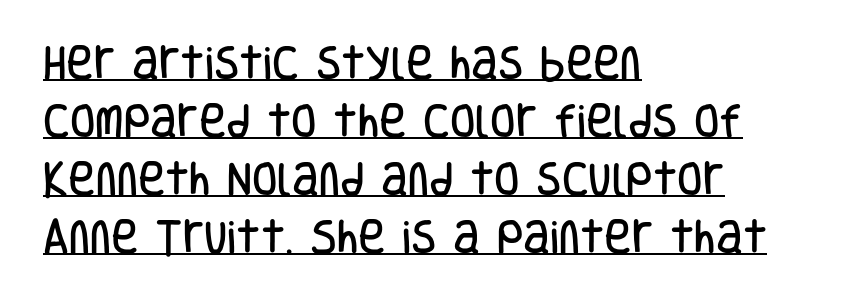
The image shows 37 px condensed sans-serif type, upright; set left-aligned, normal line spacing (1.57x), normal letter spacing, underlined; low stroke contrast and a large x-height.
